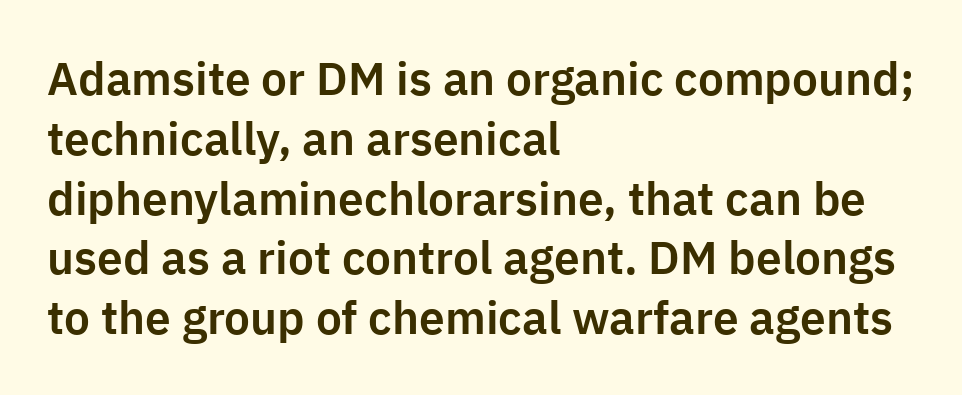
Think of a printed novel: that variable character pitch is what you see here. You can tell from the bare stems that sans-serif type was used. Tracking value appears to be zero — textbook default spacing. Does the leading feel generous? No, just average. Which margin do the lines hug? The left one — the right edge is uneven. The typography opts for an upright posture over an oblique one.
